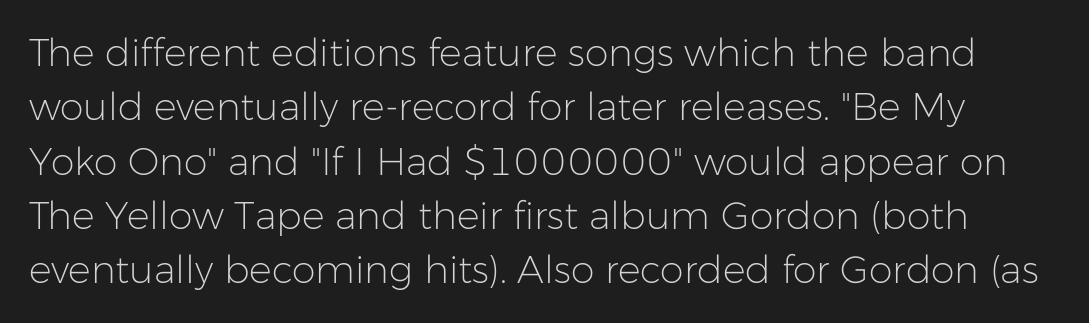
If you measured baseline to baseline, you'd find a middling distance. Font category for this specimen: sans-serif. On a weight scale, this lands at 450 or below. Honestly, the letter spacing is just normal — you wouldn't notice it.
